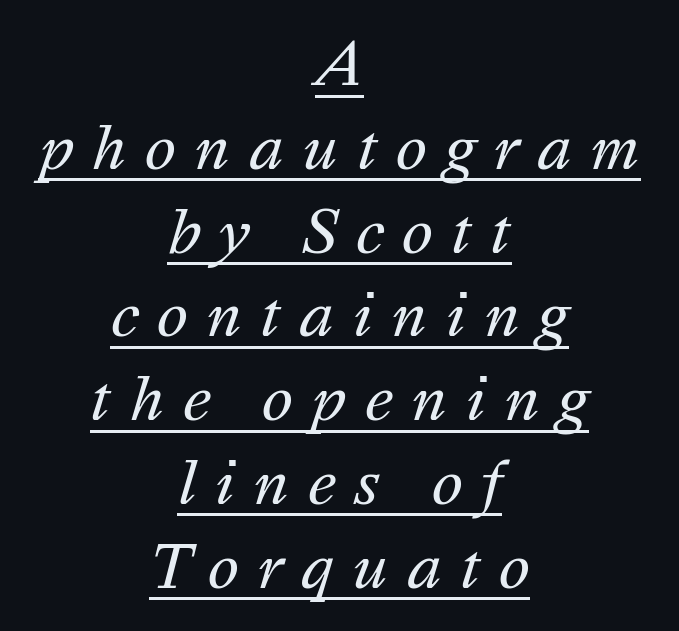
The image shows 59 px regular-weight type, italic (leaning right); set centered, normal line spacing (1.42x), unusually wide letter spacing (+0.31 em), underlined; medium stroke contrast and a medium x-height.
